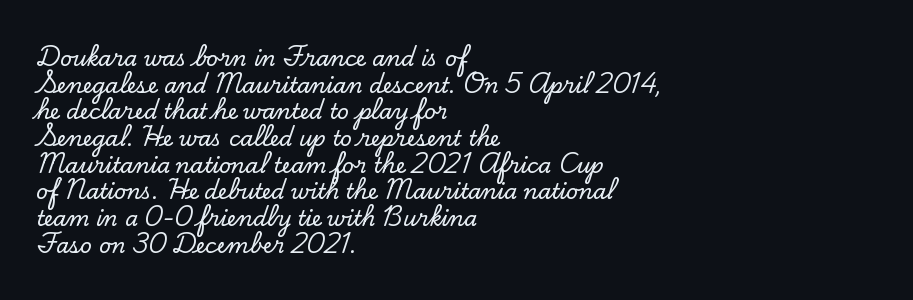
The image shows 21 px text type; set left-aligned, normal line spacing (1.27x), normal letter spacing, not underlined.
